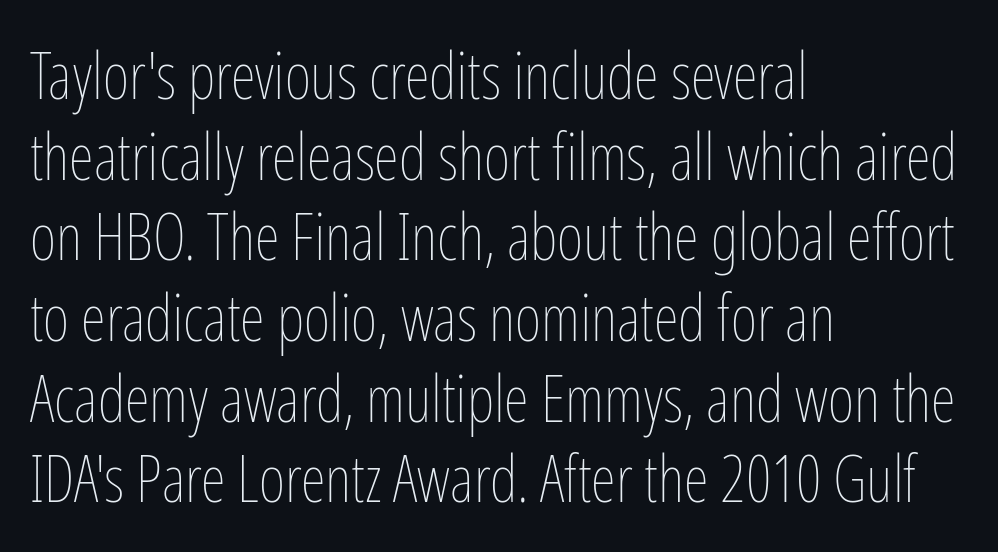
The image shows 64 px thin, condensed type, upright; set left-aligned, normal line spacing (1.26x), normal letter spacing, not underlined; low stroke contrast and a medium x-height.
